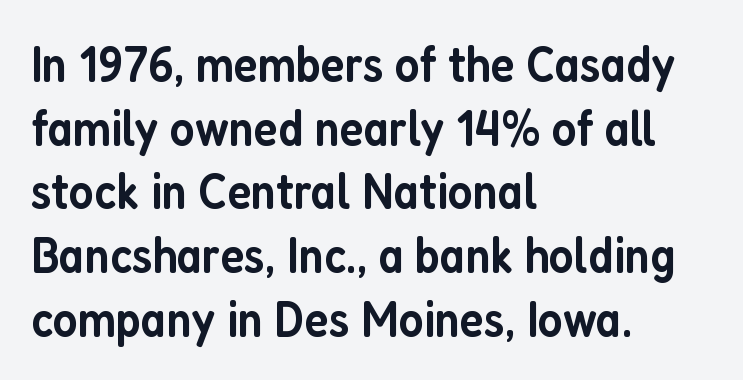
{"serif": "no", "italic": "no", "bold": "semi", "weight": "semibold", "width": "condensed", "stroke_contrast": "low", "x_height": "medium", "monospaced": "no", "underline": "no", "align": "left", "line_spacing": "normal", "line_spacing_ratio": 1.25, "letter_spacing": "normal", "letter_spacing_em": 0.0, "glyph_px": 51}
